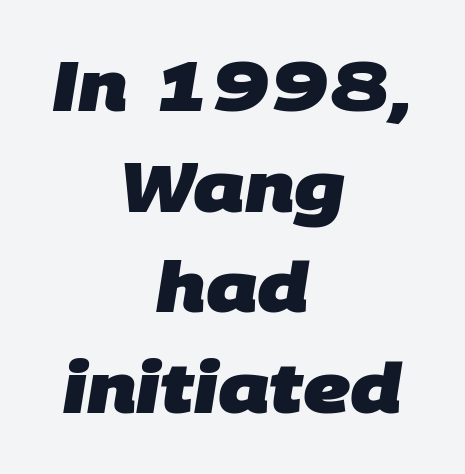
{"serif": "no", "bold": "yes", "weight": "heavy", "width": "normal", "stroke_contrast": "low", "x_height": "large", "monospaced": "no", "underline": "no", "align": "center", "line_spacing": "normal", "line_spacing_ratio": 1.46, "letter_spacing": "normal", "letter_spacing_em": 0.0, "glyph_px": 69}
